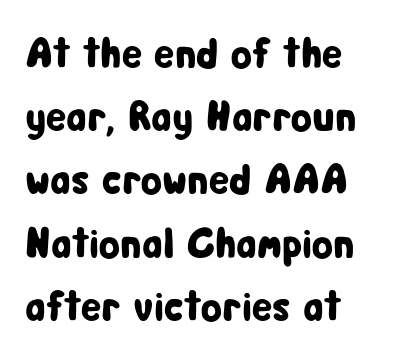
The image shows 43 px condensed sans-serif type, upright; set normal line spacing (1.47x), normal letter spacing, not underlined; low stroke contrast and a medium x-height.
